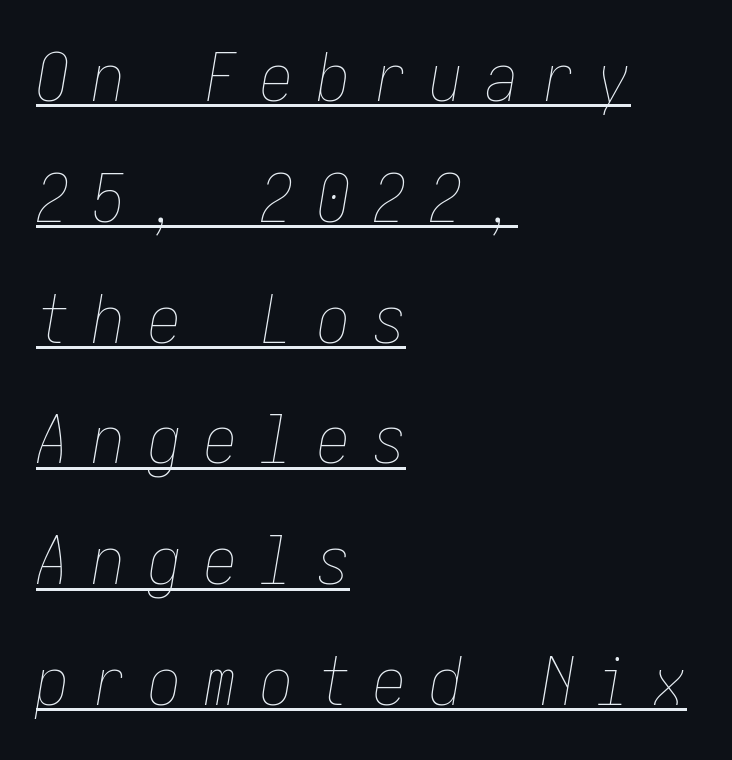
{"italic": "yes", "lean": "right", "slant_degrees": 10, "bold": "no", "weight": "thin", "width": "condensed", "stroke_contrast": "low", "x_height": "medium", "underline": "yes", "align": "left", "line_spacing_ratio": 1.83, "letter_spacing": "wide", "letter_spacing_em": 0.35, "glyph_px": 66}
